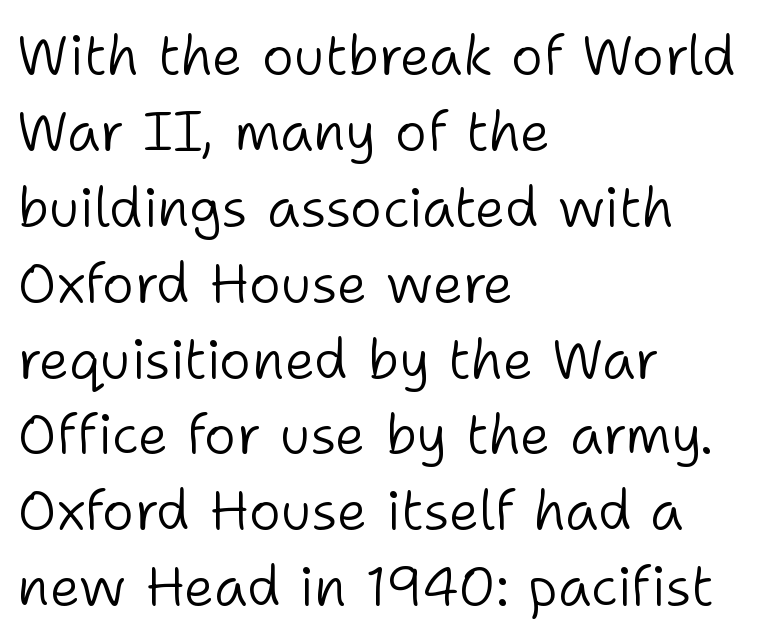
The image shows 55 px light sans-serif type, upright; set left-aligned, normal line spacing (1.38x), normal letter spacing, not underlined; low stroke contrast and a medium x-height.
